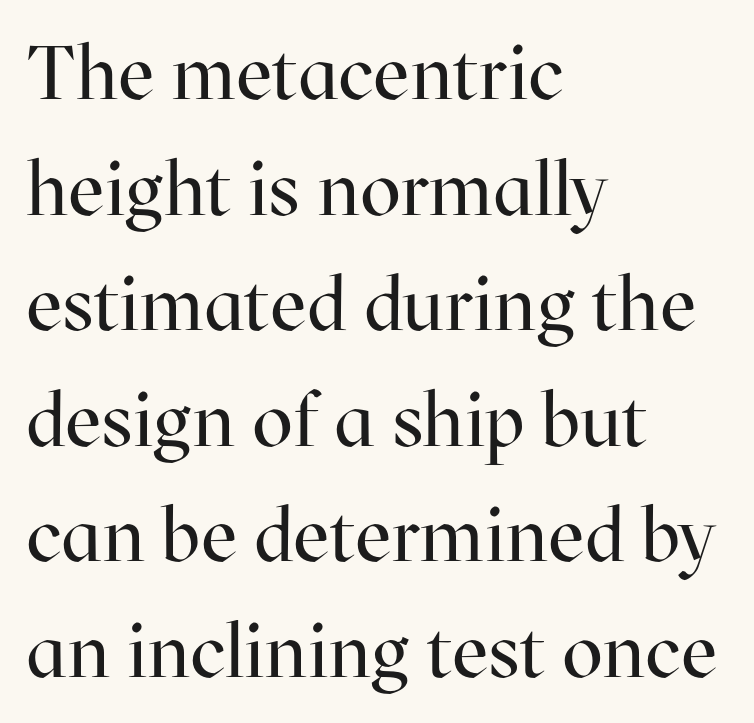
The image shows 76 px regular-weight serif type, upright; set left-aligned, normal line spacing (1.52x), normal letter spacing, not underlined; high stroke contrast and a medium x-height.
